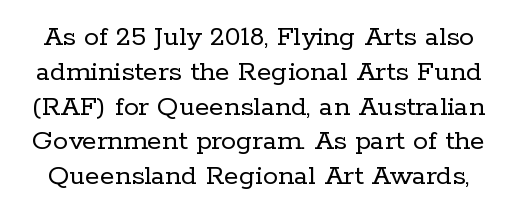
The image shows 30 px regular-weight serif type, upright; set line spacing 1.16x, normal letter spacing, not underlined; low stroke contrast and a medium x-height.
